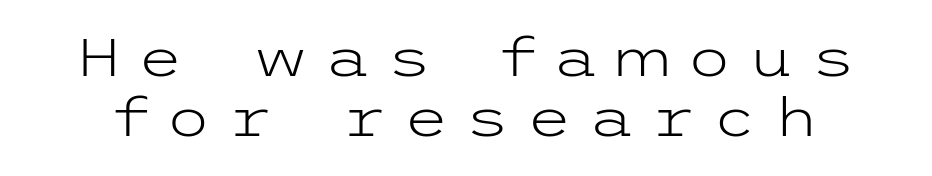
{"serif": "no", "italic": "no", "bold": "no", "weight": "light", "width": "wide", "stroke_contrast": "low", "x_height": "medium", "underline": "no", "line_spacing": "tight", "line_spacing_ratio": 1.14, "letter_spacing": "wide", "letter_spacing_em": 0.29, "glyph_px": 53}
